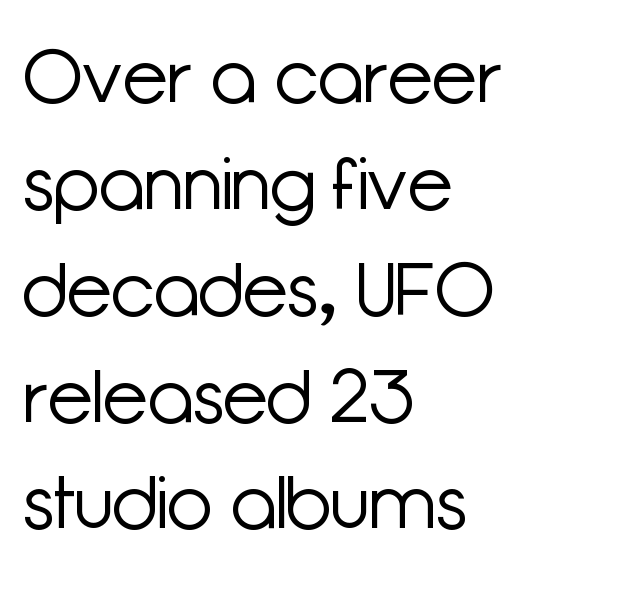
The image shows 74 px light sans-serif type, upright; set left-aligned, normal line spacing (1.44x), normal letter spacing, not underlined; low stroke contrast and a medium x-height.
